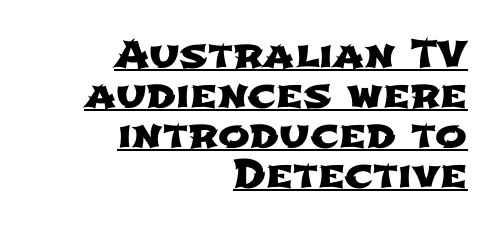
These lines are rendered in a variable-pitch font. Reading down the column, the eye jumps only a short way to each next line. A sans-serif font was chosen for this passage. Students, note that the glyphs here touch the page at normal intervals. The sample's only ornament is a line tracing under the words. Casual observation: everything's shoved over to the right.
